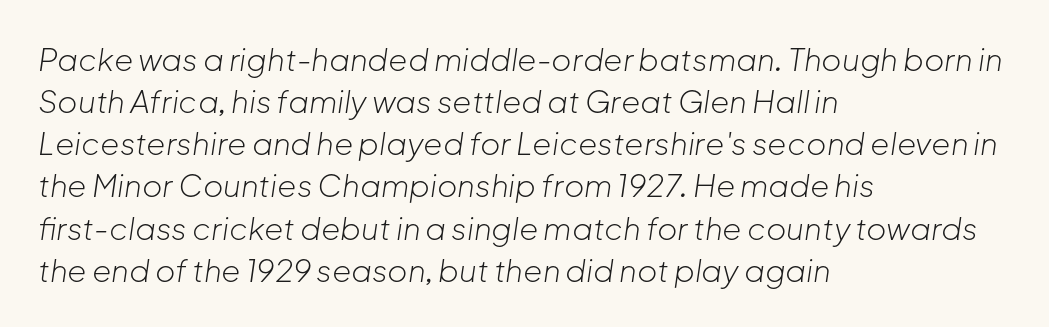
Q: Is the text bold? A: No.
Q: Is the text italic (slanted)? A: Yes, it leans right by about 8 degrees.
Q: Is the text underlined? A: No.
Q: How is the paragraph aligned? A: Left-aligned.
Q: Is the spacing between letters normal or unusually wide? A: Normal.
Q: Is the spacing between lines tight, normal or loose? A: Normal.
Q: Width (condensed, normal, or wide)? A: Normal.
Q: Stroke contrast? A: Low.
Q: x-height? A: Medium.
Q: Monospaced? A: No.
